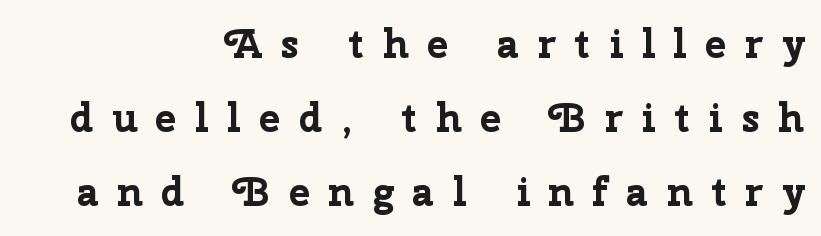
The image shows 40 px bold sans-serif type, upright; set right-aligned, line spacing 1.85x, unusually wide letter spacing (+0.46 em), not underlined; low stroke contrast and a medium x-height.
